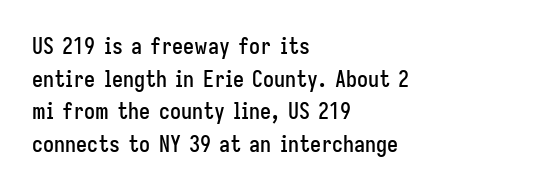
The image shows 22 px text type, upright; set left-aligned, normal line spacing (1.48x), normal letter spacing, not underlined.
